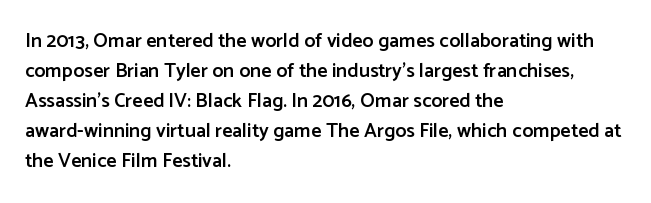
The image shows 20 px text type, upright; set left-aligned, normal line spacing (1.5x), normal letter spacing, not underlined.
